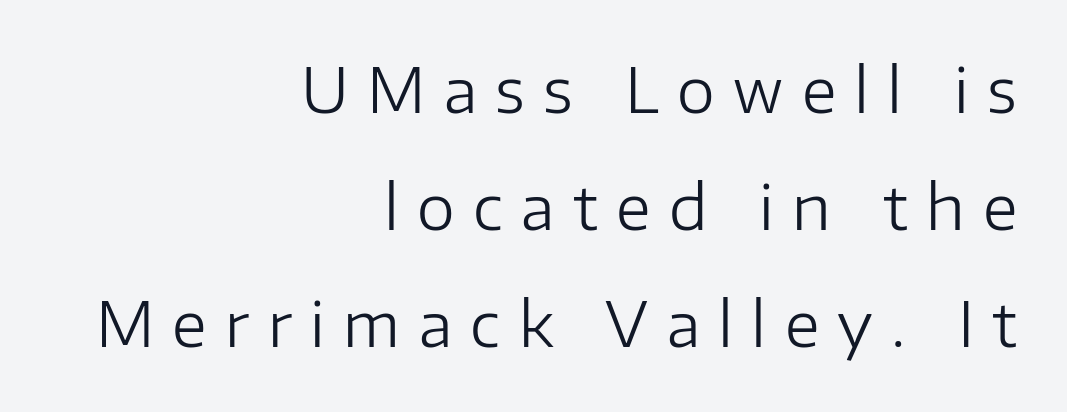
{"serif": "no", "italic": "no", "bold": "no", "weight": "regular", "width": "normal", "stroke_contrast": "low", "x_height": "medium", "monospaced": "no", "underline": "no", "align": "right", "line_spacing": "loose", "line_spacing_ratio": 1.92, "letter_spacing": "wide", "letter_spacing_em": 0.3, "glyph_px": 61}
